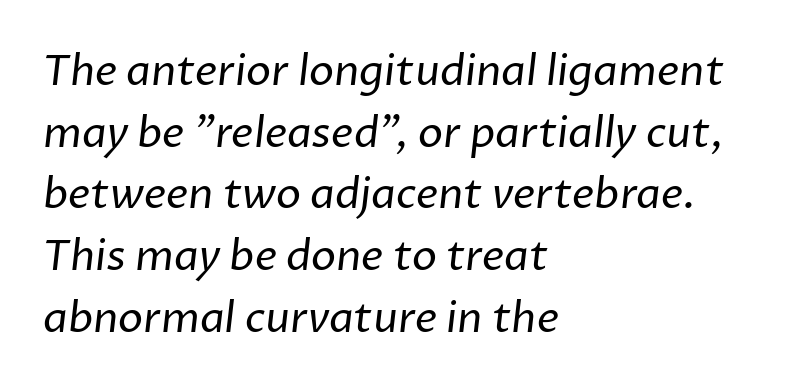
The image shows 42 px regular-weight sans-serif type; set left-aligned, normal line spacing (1.47x), normal letter spacing, not underlined; low stroke contrast and a medium x-height.
